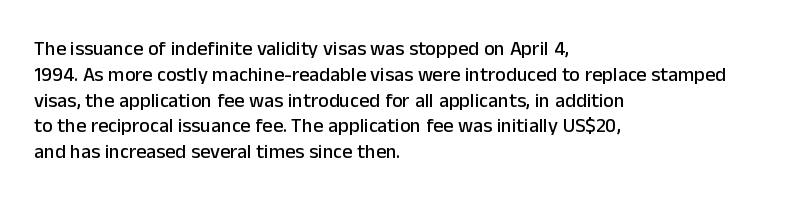
{"italic": "no", "underline": "no", "align": "left", "line_spacing": "normal", "line_spacing_ratio": 1.29, "letter_spacing": "normal", "letter_spacing_em": 0.0, "glyph_px": 20}
